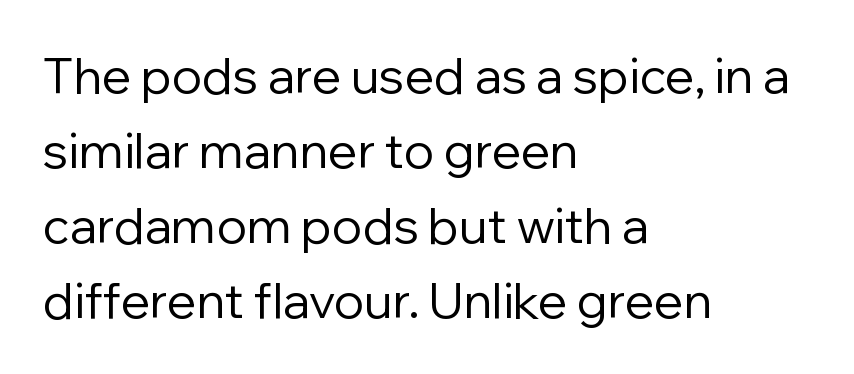
{"serif": "no", "italic": "no", "bold": "no", "weight": "regular", "width": "normal", "stroke_contrast": "low", "x_height": "medium", "monospaced": "no", "underline": "no", "align": "left", "line_spacing": "normal", "line_spacing_ratio": 1.53, "letter_spacing": "normal", "letter_spacing_em": 0.0, "glyph_px": 49}
